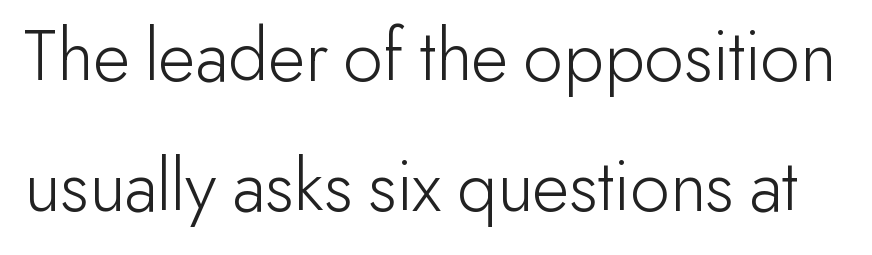
{"serif": "no", "italic": "no", "bold": "no", "weight": "light", "width": "normal", "stroke_contrast": "low", "x_height": "small", "monospaced": "no", "underline": "no", "line_spacing": "normal", "line_spacing_ratio": 1.69, "letter_spacing": "normal", "letter_spacing_em": 0.0, "glyph_px": 77}
